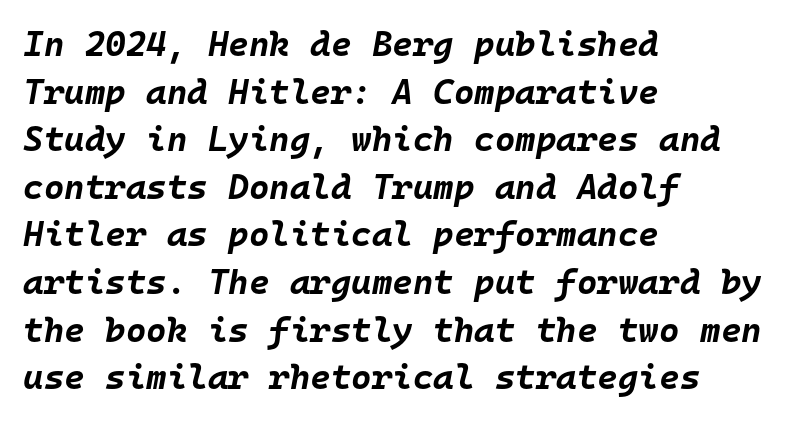
{"italic": "yes", "lean": "right", "slant_degrees": 10, "bold": "yes", "weight": "bold", "width": "normal", "stroke_contrast": "low", "x_height": "large", "monospaced": "yes", "underline": "no", "align": "left", "line_spacing": "normal", "line_spacing_ratio": 1.36, "letter_spacing": "normal", "letter_spacing_em": 0.0, "glyph_px": 35}
